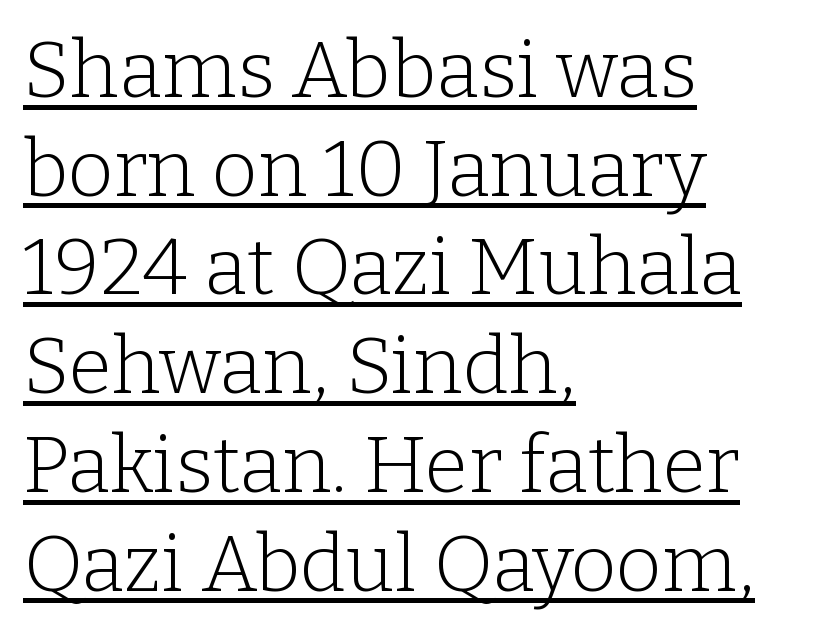
Q: Is the text bold? A: No.
Q: Is the text italic (slanted)? A: No, it is upright.
Q: Is the typeface a serif or a sans-serif typeface? A: Serif.
Q: Is the text underlined? A: Yes.
Q: How is the paragraph aligned? A: Left-aligned.
Q: Is the spacing between letters normal or unusually wide? A: Normal.
Q: Is the spacing between lines tight, normal or loose? A: Normal.
Q: Width (condensed, normal, or wide)? A: Normal.
Q: Stroke contrast? A: Low.
Q: x-height? A: Medium.
Q: Monospaced? A: No.
